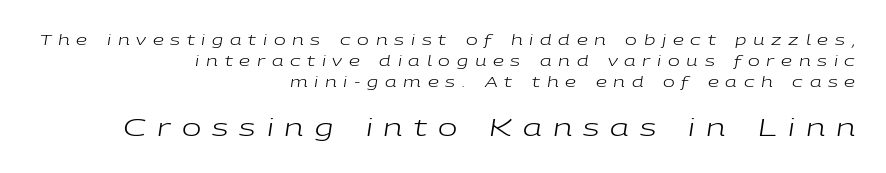
Q: Is the text bold? A: No.
Q: Is the text italic (slanted)? A: Yes, it leans right by about 9 degrees.
Q: Is the text underlined? A: No.
Q: How is the paragraph aligned? A: Right-aligned.
Q: Is the spacing between letters normal or unusually wide? A: Unusually wide.
Q: Is the spacing between lines tight, normal or loose? A: Normal.
Q: Which block of text is set in a larger size, the first (top) or the second (bottom)? A: The second (bottom) one.
